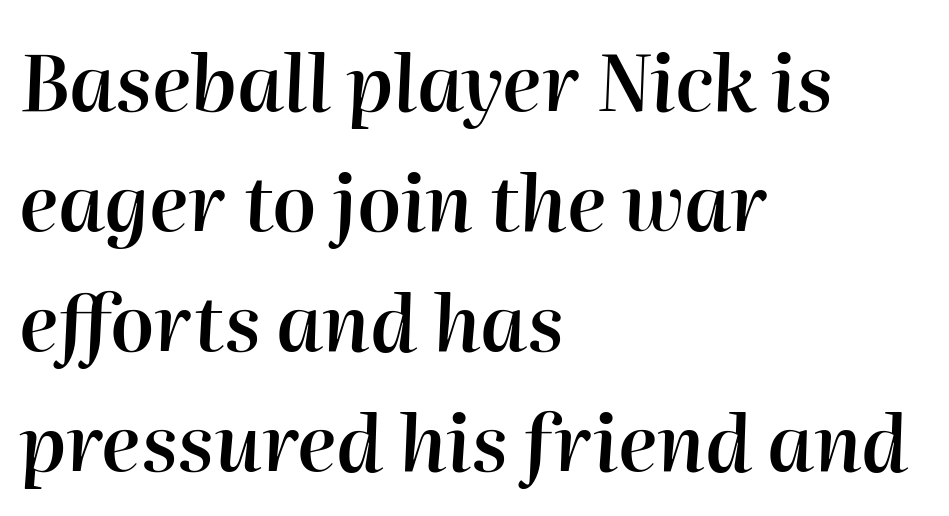
Has an underline been added? It has not. The specimen reads as italic at a glance. Set as a demibold, roughly 600 on the weight scale. Think of a printed novel: that variable character pitch is what you see here. The lines in this sample share a left origin and differ only in where they stop.
